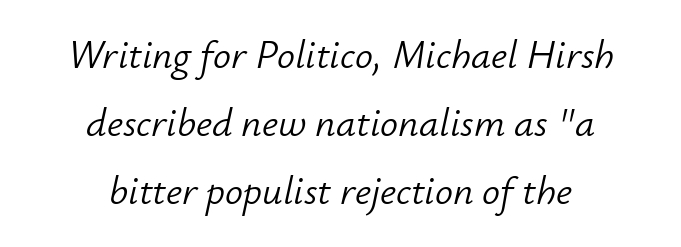
The image shows 40 px light type, italic (leaning right); set centered, normal line spacing (1.7x), normal letter spacing, not underlined; low stroke contrast and a small x-height.
